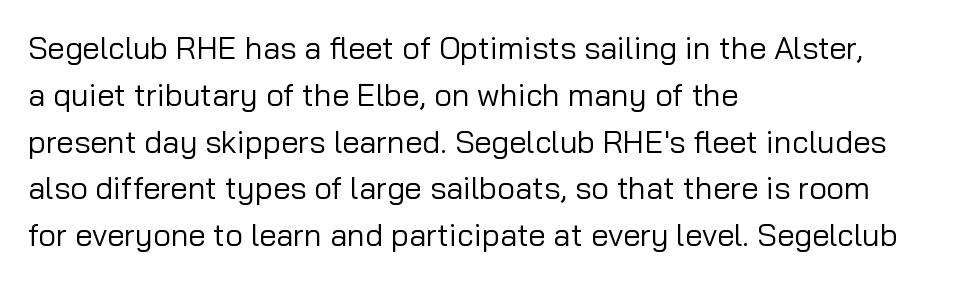
The image shows 31 px regular-weight sans-serif type, upright; set left-aligned, normal line spacing (1.51x), normal letter spacing, not underlined; low stroke contrast and a medium x-height.
